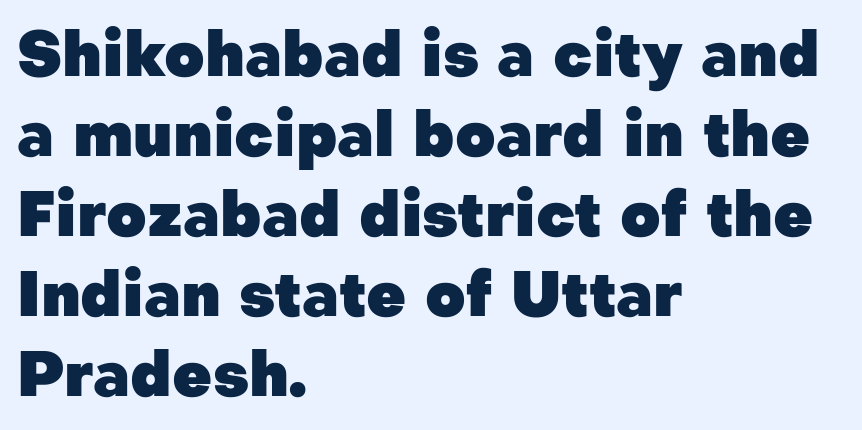
The image shows 62 px heavy sans-serif type, upright; set left-aligned, normal line spacing (1.29x), normal letter spacing, not underlined; low stroke contrast and a medium x-height.
